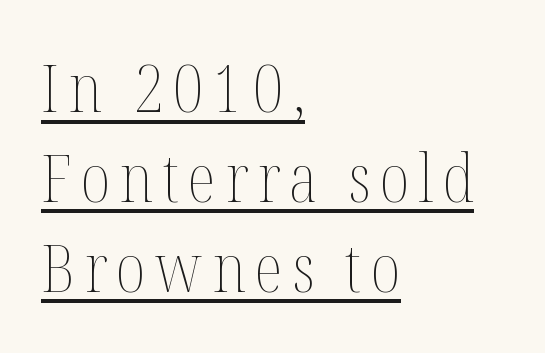
Notice how the stems are strictly vertical — no italics here. Leading matches the norm, producing a regular column. In CSS terms this would be text-align: left. Quick note: underline on. Summary of weight: not heavy and not bold. Here the designer chose a conventional face with non-uniform glyph widths.
